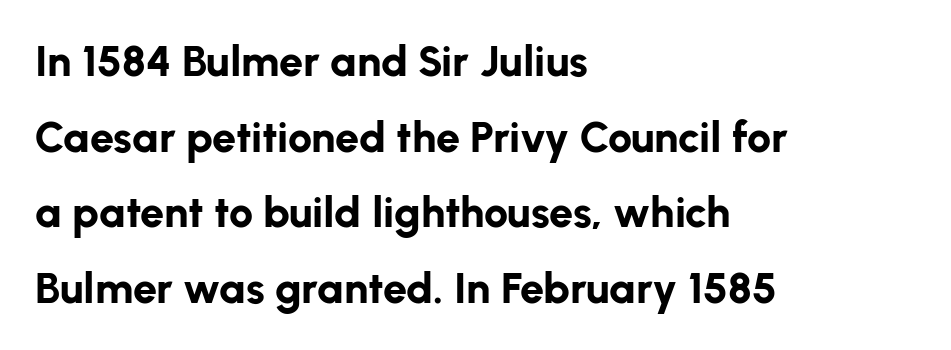
Q: Is the text bold? A: Yes.
Q: Is the text italic (slanted)? A: No, it is upright.
Q: Is the typeface a serif or a sans-serif typeface? A: Sans-serif.
Q: Is the text underlined? A: No.
Q: How is the paragraph aligned? A: Left-aligned.
Q: Is the spacing between letters normal or unusually wide? A: Normal.
Q: Width (condensed, normal, or wide)? A: Normal.
Q: Stroke contrast? A: Low.
Q: x-height? A: Medium.
Q: Monospaced? A: No.
